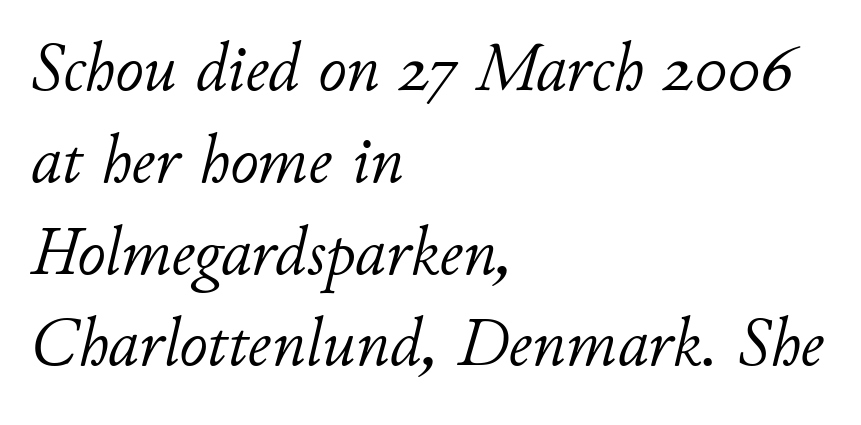
The image shows 69 px light type, italic (leaning right); set left-aligned, normal line spacing (1.33x), normal letter spacing, not underlined; low stroke contrast and a small x-height.
